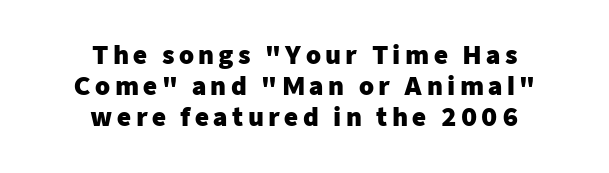
How would I describe the line gaps? Plain and ordinary. The type sits square on the baseline with zero lean. Leftover space on each line is divided equally before and after the words. Heavy, bold letterforms.
